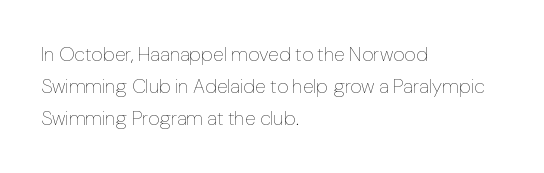
{"italic": "no", "bold": "no", "underline": "no", "align": "left", "line_spacing": "normal", "line_spacing_ratio": 1.6, "letter_spacing": "normal", "letter_spacing_em": 0.0, "glyph_px": 20}
